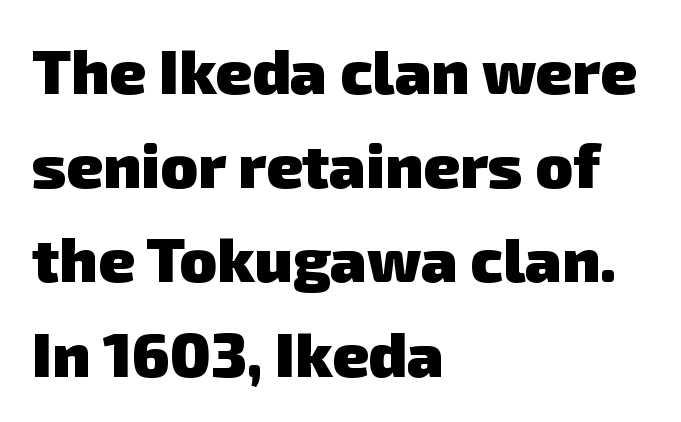
Letter spacing: default. Typeset ragged right — the left edge is the straight one. No word sits above an underline. Does the type have serifs? No, each stem ends abruptly.
